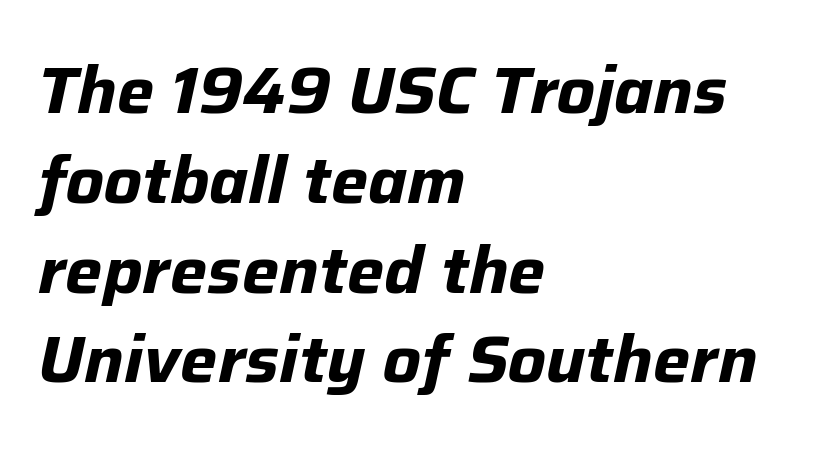
{"italic": "yes", "lean": "right", "slant_degrees": 12, "bold": "yes", "weight": "bold", "width": "normal", "stroke_contrast": "low", "x_height": "medium", "monospaced": "no", "underline": "no", "align": "left", "line_spacing": "normal", "line_spacing_ratio": 1.36, "letter_spacing": "normal", "letter_spacing_em": 0.0, "glyph_px": 66}
